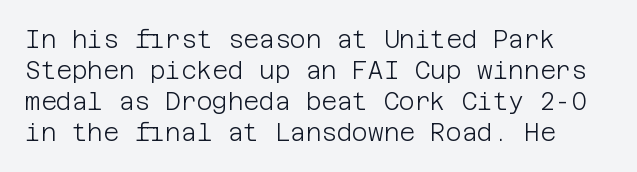
A bare baseline throughout the passage. This reads as an unemphasized weight, regular at the heaviest. It's the straight-up-and-down kind of type. The letterforms sit shoulder to shoulder at normal distance.
